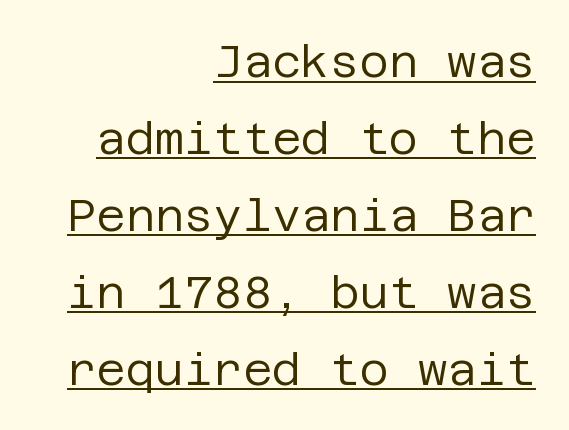
{"serif": "no", "italic": "no", "bold": "no", "weight": "regular", "width": "normal", "stroke_contrast": "low", "x_height": "large", "underline": "yes", "align": "right", "line_spacing_ratio": 1.71, "letter_spacing": "normal", "letter_spacing_em": 0.0, "glyph_px": 45}
